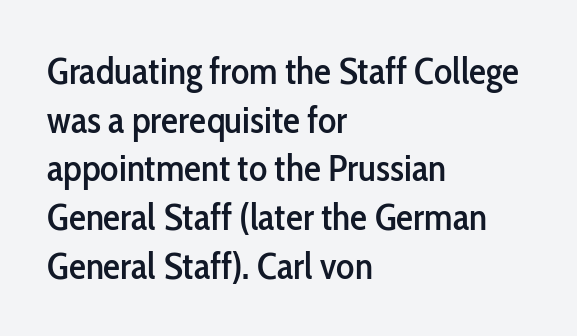
Q: Is the text italic (slanted)? A: No, it is upright.
Q: Is the typeface a serif or a sans-serif typeface? A: Sans-serif.
Q: Is the text underlined? A: No.
Q: How is the paragraph aligned? A: Left-aligned.
Q: Is the spacing between letters normal or unusually wide? A: Normal.
Q: Is the spacing between lines tight, normal or loose? A: Normal.
Q: Width (condensed, normal, or wide)? A: Condensed.
Q: Stroke contrast? A: Low.
Q: x-height? A: Medium.
Q: Monospaced? A: No.
